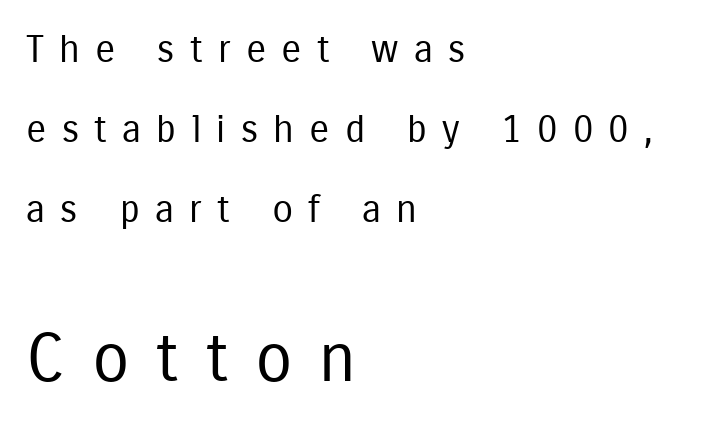
Students, note that the glyphs here are deliberately spaced far apart. Does the leading feel generous? Absolutely, it's lavish. A light-to-regular cut is what we see here. Here the designer chose a conventional face with non-uniform glyph widths. Every character sits straight up, as roman type does.
